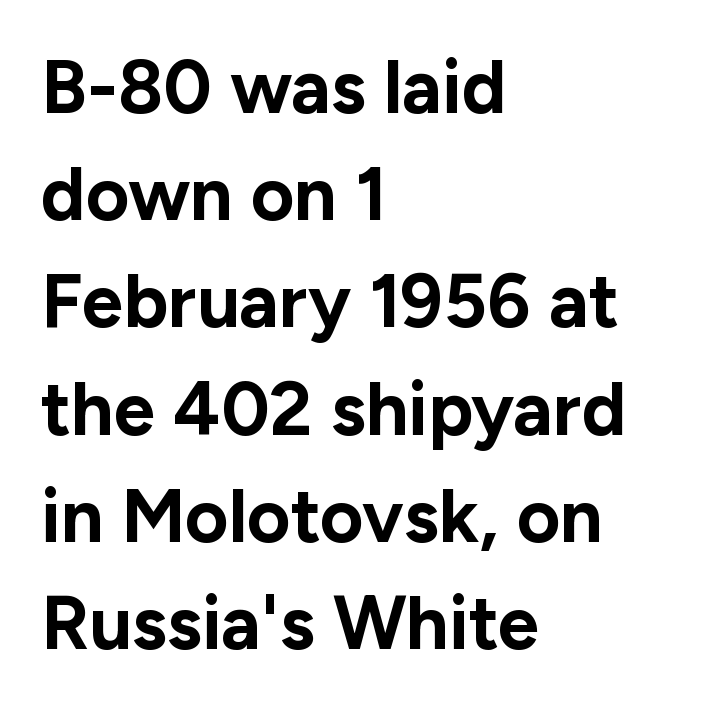
Any mark beneath the type? The region is blank. The rendering uses a moderate line-height, typical for paragraphs. Is the block centered? No — it sits flush against the left margin. Rendered with straight, roman letterforms.
